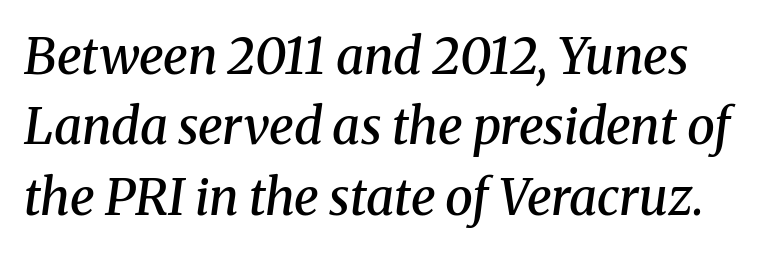
The space directly below the letters is spotless. Successive baselines arrive at the customary interval. This is moderately heavy type, rendered in semibold. Do the characters align in a grid? No, the font is proportional.
